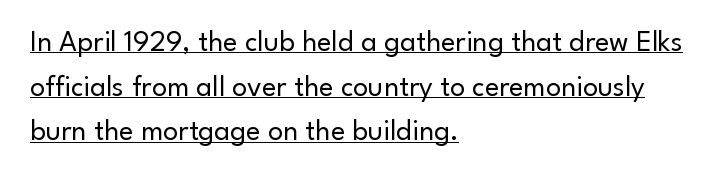
Q: Is the text bold? A: No.
Q: Is the text italic (slanted)? A: No, it is upright.
Q: Is the typeface a serif or a sans-serif typeface? A: Sans-serif.
Q: Is the text underlined? A: Yes.
Q: How is the paragraph aligned? A: Left-aligned.
Q: Is the spacing between letters normal or unusually wide? A: Normal.
Q: Is the spacing between lines tight, normal or loose? A: Normal.
Q: Width (condensed, normal, or wide)? A: Normal.
Q: Stroke contrast? A: Low.
Q: x-height? A: Small.
Q: Monospaced? A: No.
